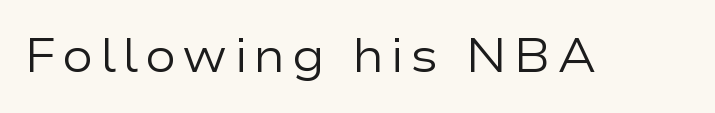
{"serif": "no", "italic": "no", "bold": "no", "weight": "regular", "width": "wide", "stroke_contrast": "low", "x_height": "medium", "monospaced": "no", "underline": "no", "glyph_px": 47}
